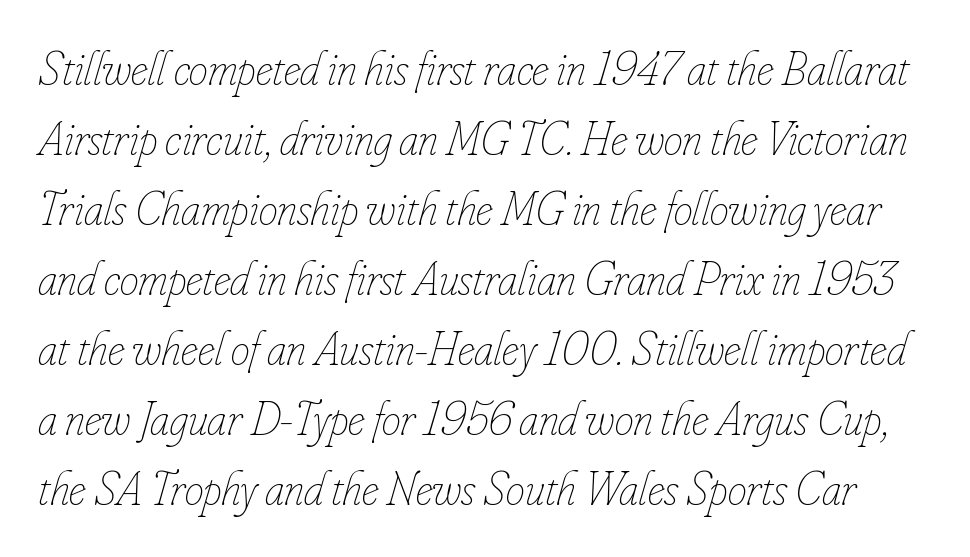
This reads as an unemphasized weight, regular at the heaviest. The letters are slanted; this is an italic face. Letters rest on an invisible, unmarked baseline. Varying glyph widths throughout — classic text-font behaviour. A typesetter would call this leading conventional body-copy spacing. Glyph-to-glyph distance matches everyday printed text.
